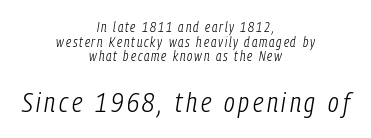
Q: Is the text bold? A: No.
Q: Is the text italic (slanted)? A: Yes, it leans right by about 9 degrees.
Q: Is the text underlined? A: No.
Q: How is the paragraph aligned? A: Centered.
Q: Is the spacing between lines tight, normal or loose? A: Tight.
Q: Which block of text is set in a larger size, the first (top) or the second (bottom)? A: The second (bottom) one.
Q: Width (condensed, normal, or wide)? A: Condensed.
Q: Stroke contrast? A: Low.
Q: x-height? A: Medium.
Q: Monospaced? A: No.
